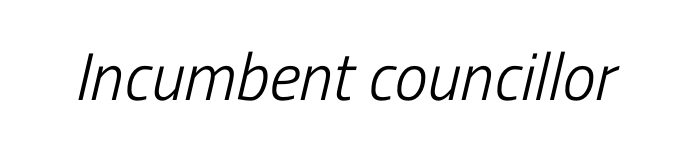
{"italic": "yes", "lean": "right", "slant_degrees": 13, "bold": "no", "weight": "light", "width": "condensed", "stroke_contrast": "low", "x_height": "medium", "monospaced": "no", "underline": "no", "letter_spacing": "normal", "letter_spacing_em": 0.0, "glyph_px": 67}
